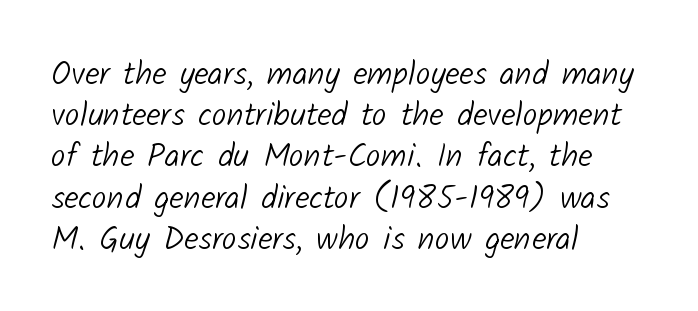
The image shows 33 px light sans-serif type; set left-aligned, normal line spacing (1.25x), normal letter spacing, not underlined; low stroke contrast and a medium x-height.
